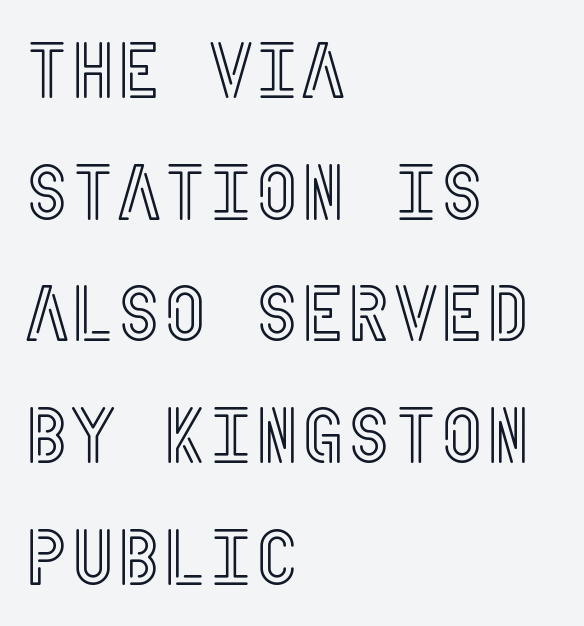
{"italic": "no", "width": "condensed", "x_height": "large", "underline": "no", "align": "left", "line_spacing": "normal", "line_spacing_ratio": 1.54, "letter_spacing": "normal", "letter_spacing_em": 0.0, "glyph_px": 79}
